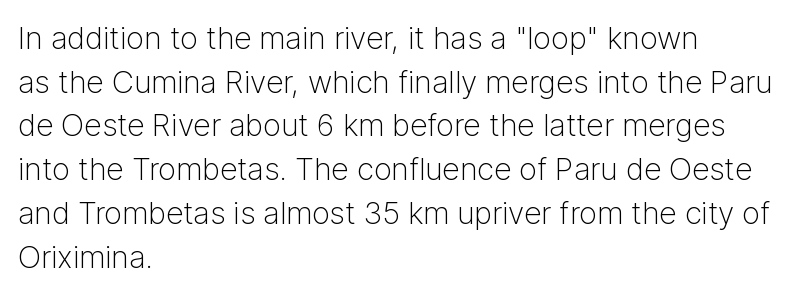
{"serif": "no", "italic": "no", "bold": "no", "weight": "light", "width": "normal", "stroke_contrast": "low", "x_height": "medium", "monospaced": "no", "underline": "no", "align": "left", "line_spacing": "normal", "line_spacing_ratio": 1.41, "letter_spacing": "normal", "letter_spacing_em": 0.0, "glyph_px": 31}
